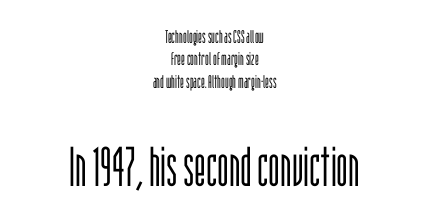
The image shows 55 px light, condensed sans-serif type, upright; set centered, line spacing 1.24x, normal letter spacing, not underlined; the second (bottom) block is 3.06x larger; low stroke contrast and a large x-height.
